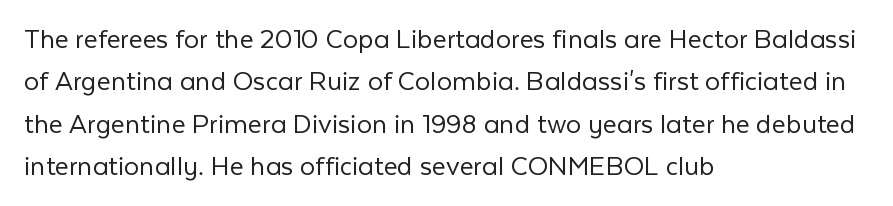
{"serif": "no", "italic": "no", "bold": "no", "weight": "light", "width": "normal", "stroke_contrast": "low", "x_height": "medium", "monospaced": "no", "underline": "no", "align": "left", "line_spacing": "normal", "line_spacing_ratio": 1.41, "letter_spacing": "normal", "letter_spacing_em": 0.0, "glyph_px": 30}
